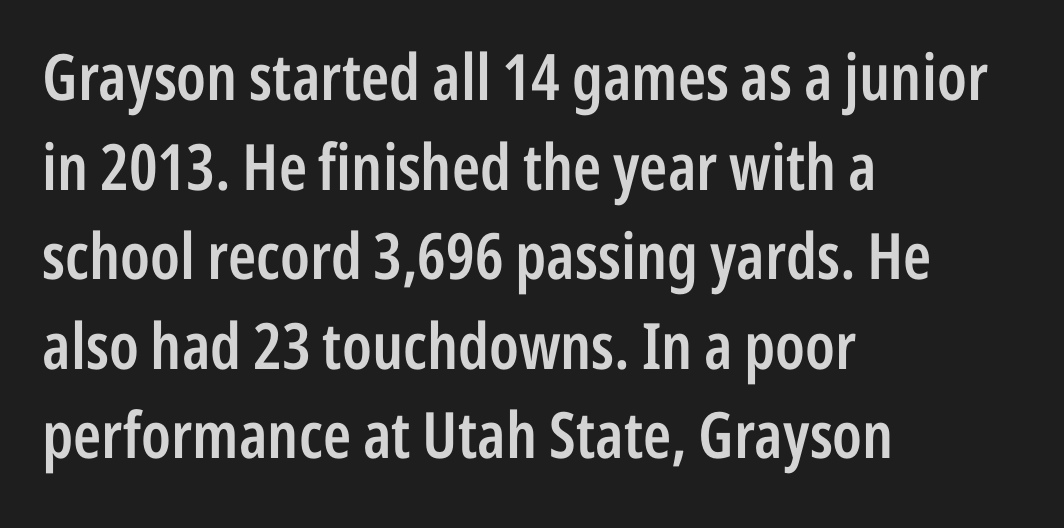
Only glyphs here, with clear space below each row. Weight check: semibold — heavier than regular, not quite bold. Grotesque or geometric, the face here clearly has no serifs. Each line starts at the same left margin while the right side varies.
